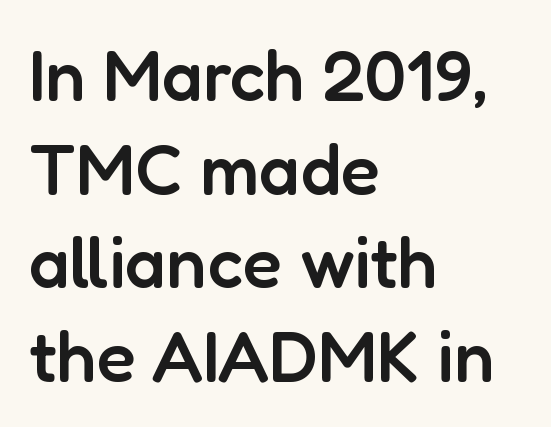
Q: Is the text bold? A: Semi-bold.
Q: Is the text italic (slanted)? A: No, it is upright.
Q: Is the typeface a serif or a sans-serif typeface? A: Sans-serif.
Q: Is the text underlined? A: No.
Q: How is the paragraph aligned? A: Left-aligned.
Q: Is the spacing between letters normal or unusually wide? A: Normal.
Q: Is the spacing between lines tight, normal or loose? A: Normal.
Q: Width (condensed, normal, or wide)? A: Normal.
Q: Stroke contrast? A: Low.
Q: x-height? A: Medium.
Q: Monospaced? A: No.
